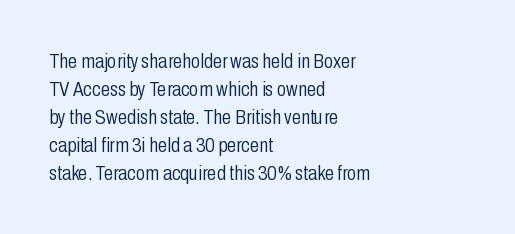
Q: Is the text bold? A: No.
Q: Is the text italic (slanted)? A: No, it is upright.
Q: Is the text underlined? A: No.
Q: How is the paragraph aligned? A: Left-aligned.
Q: Is the spacing between letters normal or unusually wide? A: Normal.
Q: Is the spacing between lines tight, normal or loose? A: Normal.
